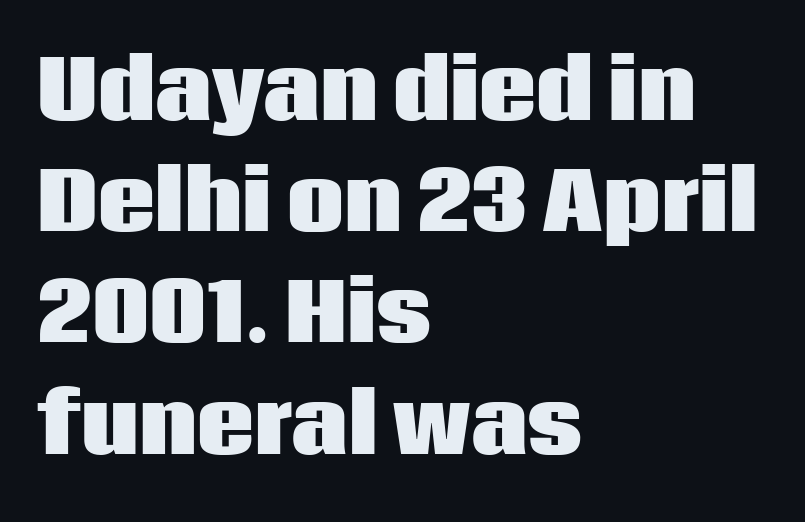
Short and long lines alike share a common starting point at left. Letters rest on an invisible, unmarked baseline. These lines keep a tight, regular rhythm from letter to letter. The typography opts for an upright posture over an oblique one. Stroke terminals: plain, sans-serif.
